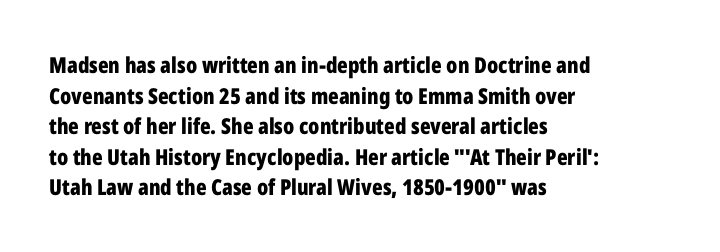
If you drew a line through each stem, it would be perfectly vertical. A normal amount of white space separates one row of letters from the next. Unmarked baselines from the first word to the last. Pretty heavy lettering here — definitely bold. The paragraph has a hard left edge and a soft right edge. These lines keep a tight, regular rhythm from letter to letter.
